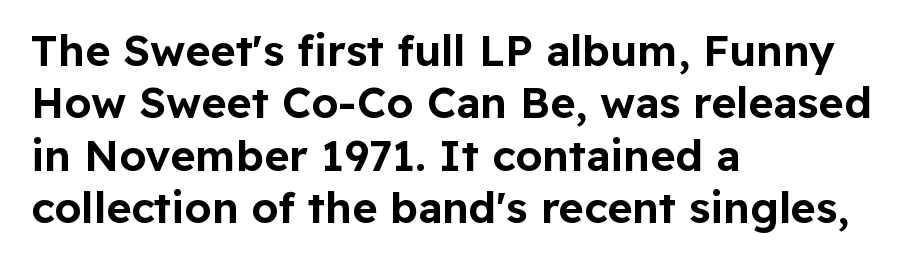
The letters advance in unequal steps, a hallmark of proportional type. Ascenders rise straight up at ninety degrees. Font category for this specimen: sans-serif. The lines in this sample share a left origin and differ only in where they stop. Underlining? Definitely not there. What stands out about the letter spacing? Nothing — it is the standard amount.
